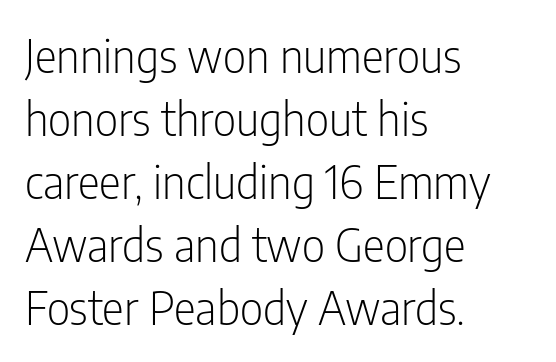
{"serif": "no", "italic": "no", "bold": "no", "weight": "light", "width": "condensed", "stroke_contrast": "low", "x_height": "medium", "monospaced": "no", "underline": "no", "align": "left", "line_spacing": "normal", "line_spacing_ratio": 1.37, "letter_spacing": "normal", "letter_spacing_em": 0.0, "glyph_px": 46}
